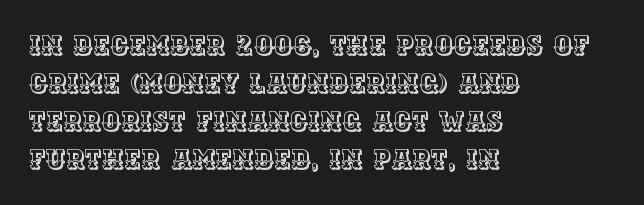
Q: Is the text italic (slanted)? A: No, it is upright.
Q: Is the text underlined? A: No.
Q: How is the paragraph aligned? A: Left-aligned.
Q: Is the spacing between letters normal or unusually wide? A: Normal.
Q: Is the spacing between lines tight, normal or loose? A: Normal.
